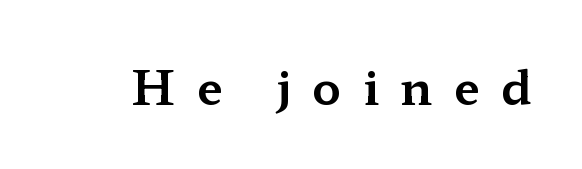
The image shows 47 px wide serif type, upright; set unusually wide letter spacing (+0.45 em), not underlined; medium stroke contrast and a medium x-height.
